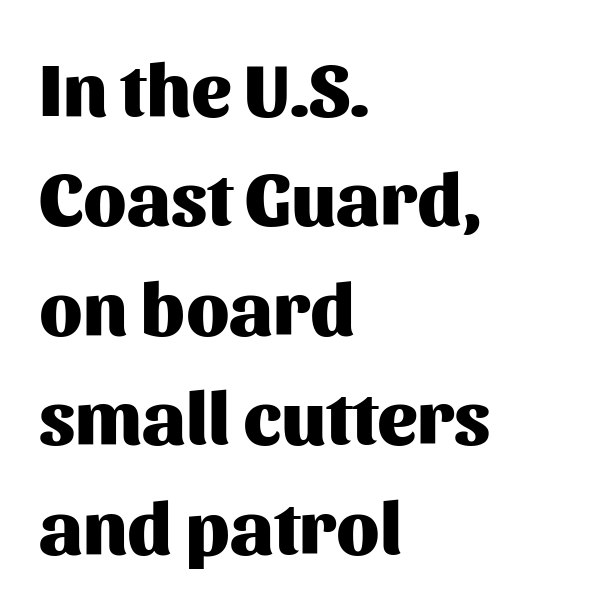
The rendering keeps characters at their native spacing. Spacing verdict: proportional, widths tailored to each character. The block of text has a typical density, with ordinary space between rows. How heavy is the stroke? Heavy — this is a bold. Reading down the block, your eye returns to a fixed left position each line.
